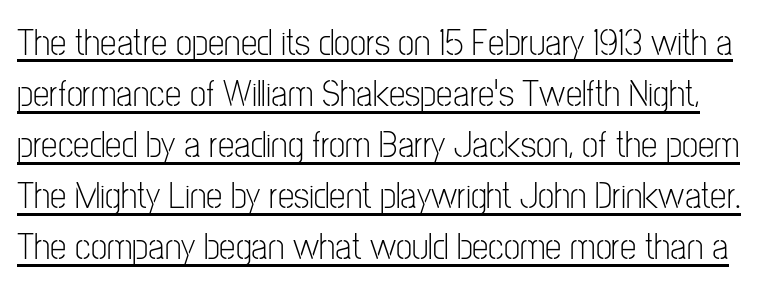
Q: Is the text bold? A: No.
Q: Is the text italic (slanted)? A: No, it is upright.
Q: Is the typeface a serif or a sans-serif typeface? A: Sans-serif.
Q: Is the text underlined? A: Yes.
Q: Is the spacing between letters normal or unusually wide? A: Normal.
Q: Is the spacing between lines tight, normal or loose? A: Normal.
Q: Width (condensed, normal, or wide)? A: Condensed.
Q: Stroke contrast? A: Low.
Q: x-height? A: Medium.
Q: Monospaced? A: No.
